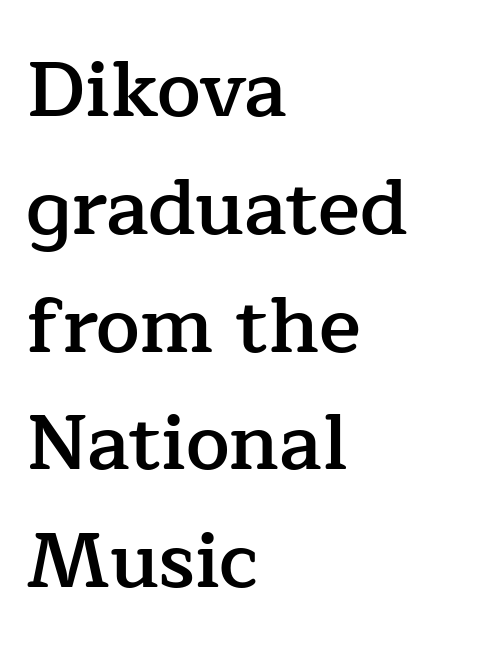
The image shows 78 px semibold serif type, upright; set left-aligned, normal line spacing (1.51x), normal letter spacing, not underlined; low stroke contrast and a medium x-height.
